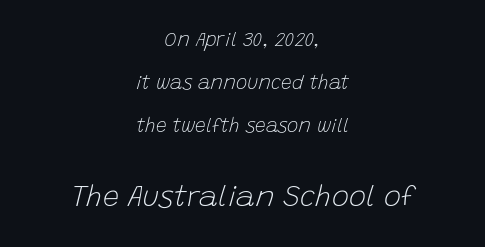
The image shows 29 px light type, italic (leaning right); set centered, loose line spacing (2.26x), normal letter spacing, not underlined; the second (bottom) block is 1.53x larger; low stroke contrast and a large x-height.
